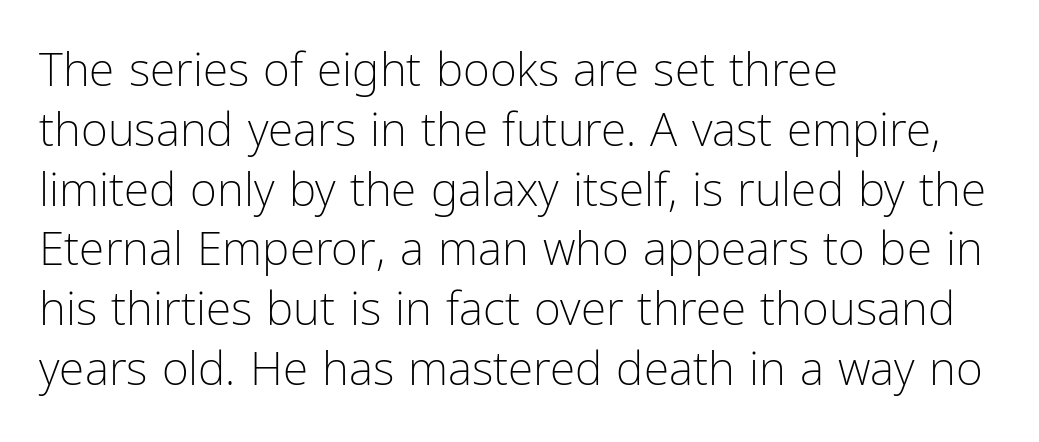
Q: Is the text bold? A: No.
Q: Is the text italic (slanted)? A: No, it is upright.
Q: Is the typeface a serif or a sans-serif typeface? A: Sans-serif.
Q: Is the text underlined? A: No.
Q: How is the paragraph aligned? A: Left-aligned.
Q: Is the spacing between letters normal or unusually wide? A: Normal.
Q: Is the spacing between lines tight, normal or loose? A: Normal.
Q: Width (condensed, normal, or wide)? A: Condensed.
Q: Stroke contrast? A: Low.
Q: x-height? A: Medium.
Q: Monospaced? A: No.
